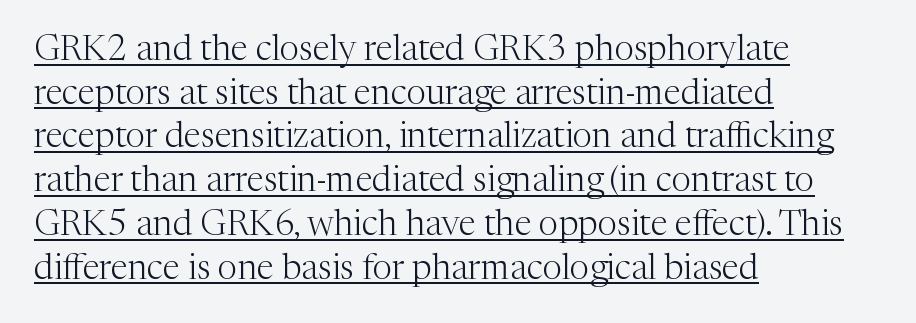
Q: Is the text bold? A: No.
Q: Is the text italic (slanted)? A: No, it is upright.
Q: Is the typeface a serif or a sans-serif typeface? A: Serif.
Q: Is the text underlined? A: Yes.
Q: How is the paragraph aligned? A: Left-aligned.
Q: Is the spacing between letters normal or unusually wide? A: Normal.
Q: Is the spacing between lines tight, normal or loose? A: Normal.
Q: Width (condensed, normal, or wide)? A: Normal.
Q: Stroke contrast? A: Medium.
Q: x-height? A: Medium.
Q: Monospaced? A: No.
